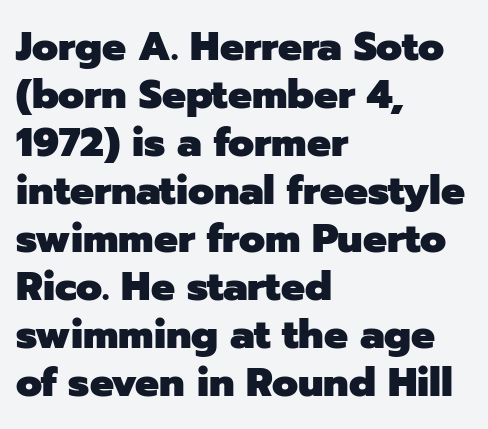
The image shows 40 px heavy sans-serif type, upright; set left-aligned, line spacing 1.2x, normal letter spacing, not underlined; low stroke contrast and a medium x-height.
